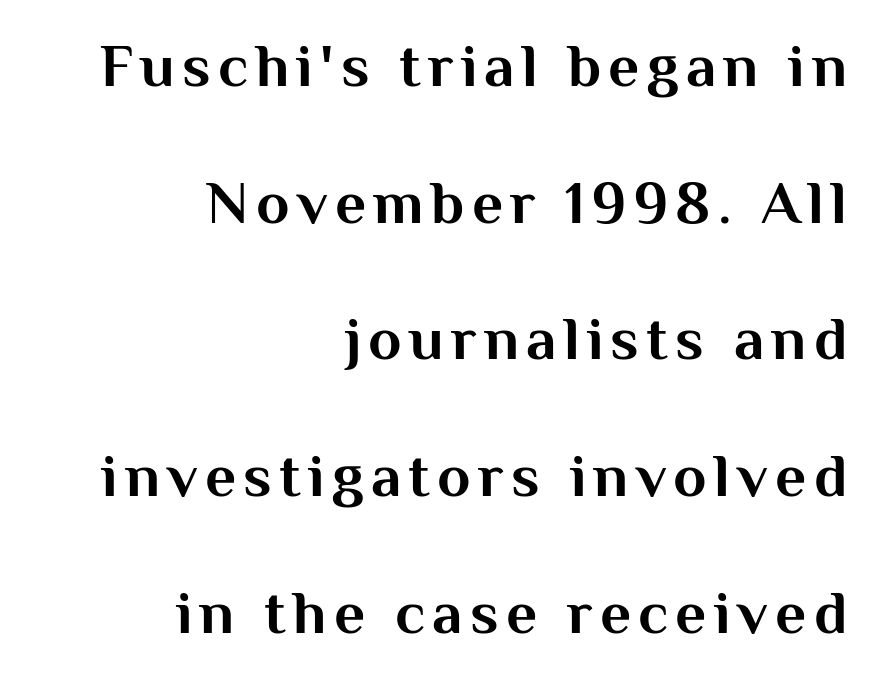
{"serif": "no", "italic": "no", "bold": "yes", "weight": "bold", "width": "normal", "stroke_contrast": "medium", "x_height": "medium", "monospaced": "no", "underline": "no", "align": "right", "line_spacing": "loose", "line_spacing_ratio": 2.24, "glyph_px": 61}
